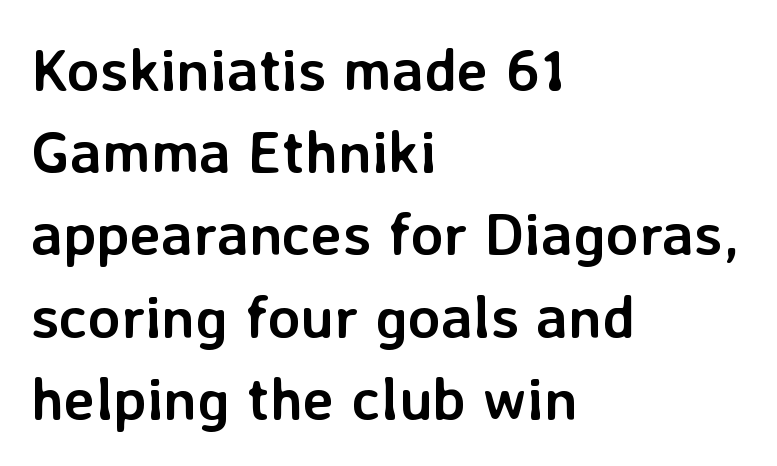
{"serif": "no", "italic": "no", "bold": "yes", "weight": "semibold", "width": "normal", "stroke_contrast": "low", "x_height": "medium", "monospaced": "no", "underline": "no", "align": "left", "line_spacing": "normal", "line_spacing_ratio": 1.37, "letter_spacing": "normal", "letter_spacing_em": 0.0, "glyph_px": 60}
